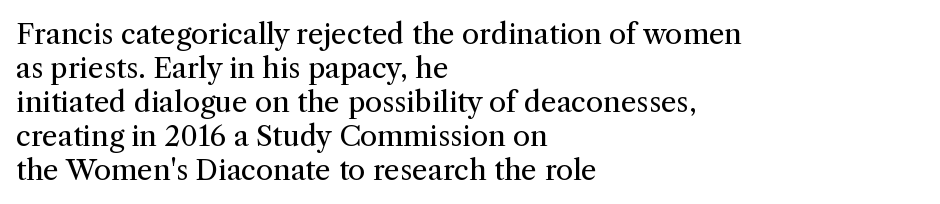
{"serif": "yes", "italic": "no", "bold": "no", "weight": "regular", "width": "normal", "stroke_contrast": "medium", "x_height": "medium", "monospaced": "no", "underline": "no", "align": "left", "line_spacing_ratio": 1.21, "letter_spacing": "normal", "letter_spacing_em": 0.0, "glyph_px": 28}
